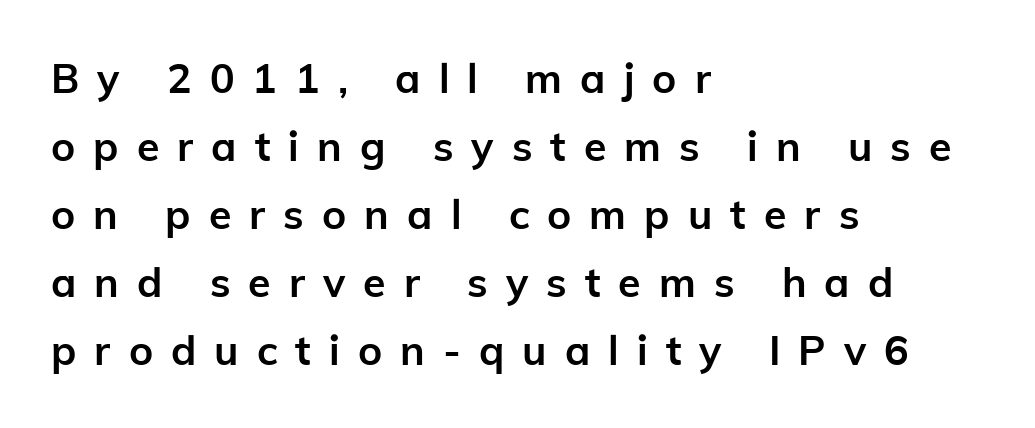
{"serif": "no", "italic": "no", "bold": "yes", "weight": "semibold", "width": "normal", "stroke_contrast": "low", "x_height": "medium", "monospaced": "no", "underline": "no", "align": "left", "line_spacing": "normal", "line_spacing_ratio": 1.66, "letter_spacing": "wide", "letter_spacing_em": 0.44, "glyph_px": 41}
